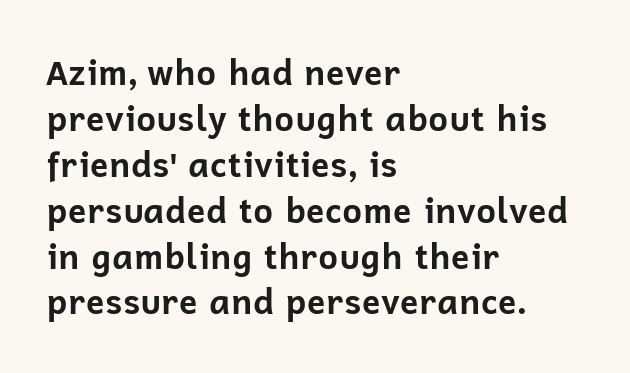
{"serif": "no", "italic": "no", "bold": "yes", "weight": "bold", "width": "normal", "stroke_contrast": "low", "x_height": "medium", "monospaced": "no", "underline": "no", "align": "left", "line_spacing": "normal", "line_spacing_ratio": 1.35, "letter_spacing": "normal", "letter_spacing_em": 0.0, "glyph_px": 34}
